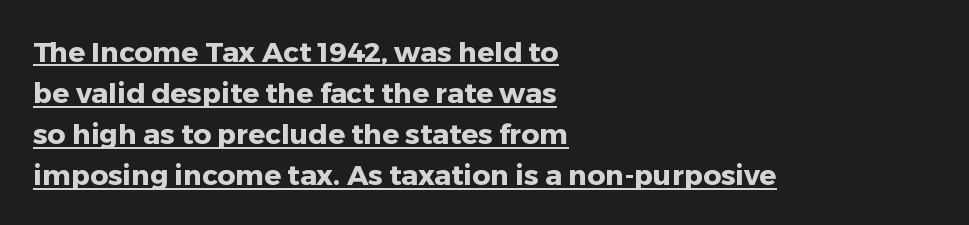
The image shows 28 px heavy sans-serif type, upright; set left-aligned, normal line spacing (1.47x), normal letter spacing, underlined; low stroke contrast and a medium x-height.
